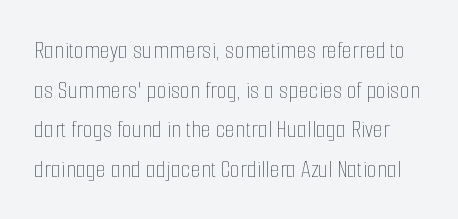
{"italic": "no", "bold": "no", "underline": "no", "line_spacing": "normal", "line_spacing_ratio": 1.52, "letter_spacing": "normal", "letter_spacing_em": 0.0, "glyph_px": 26}
